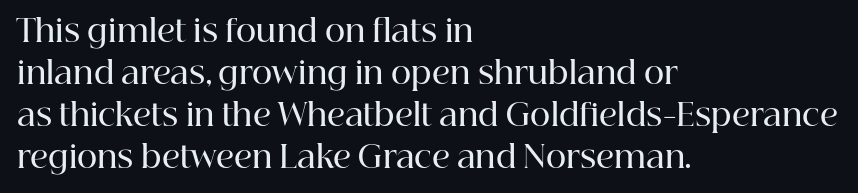
Italic: no, the glyphs are upright roman. This block has exactly the height ordinary leading produces. Weight: semibold (demi). You could call the tracking neutral — neither tight nor loose. Casual observation: everything's shoved over to the left.
